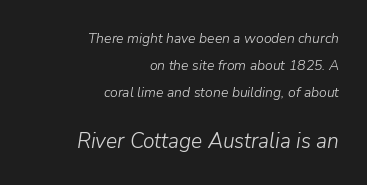
Plain, unruled lines of type. The lines in this sample share a right terminus and differ only in where they begin. Compared with ordinary roman type, these characters are visibly tilted. Nobody touched the tracking dial on this one. The letterforms sit at book weight or below.
